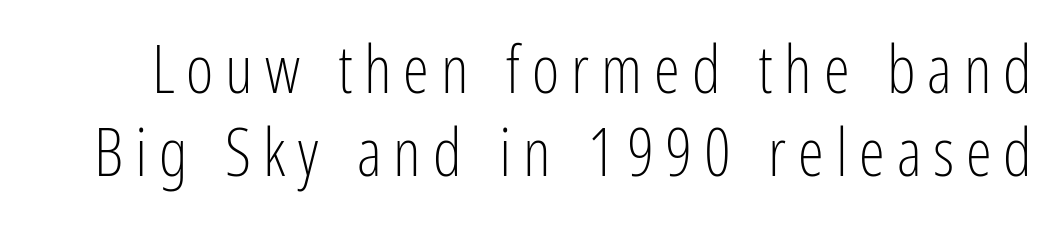
A sans-serif font was chosen for this passage. This sample keeps an unexceptional amount of space between lines. Is there any slant? The stems are plumb. Weight: regular or lighter. Quick note: underline off. This sample has the flowing, uneven cadence of proportional lettering.
